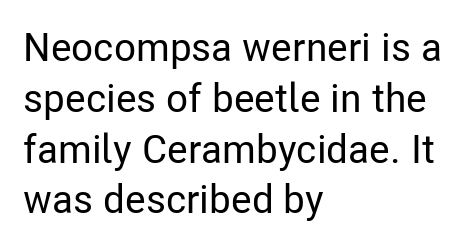
Q: Is the text italic (slanted)? A: No, it is upright.
Q: Is the typeface a serif or a sans-serif typeface? A: Sans-serif.
Q: Is the text underlined? A: No.
Q: How is the paragraph aligned? A: Left-aligned.
Q: Is the spacing between letters normal or unusually wide? A: Normal.
Q: Is the spacing between lines tight, normal or loose? A: Normal.
Q: Width (condensed, normal, or wide)? A: Condensed.
Q: Stroke contrast? A: Low.
Q: x-height? A: Medium.
Q: Monospaced? A: No.
